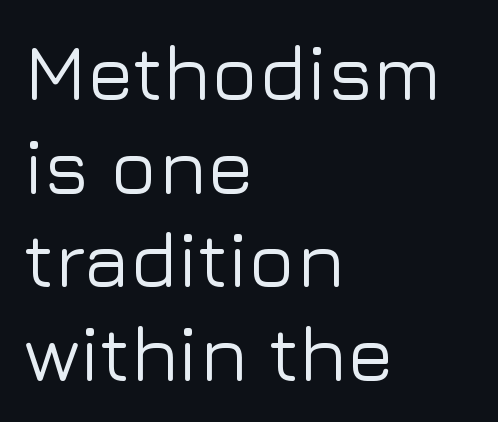
Observe the ordinary spacing: letters are neighbours, not strangers. Type style note: lacks serifs. Looks like regular typesetting: each glyph gets only the width it needs. Casual observation: everything's shoved over to the left.
